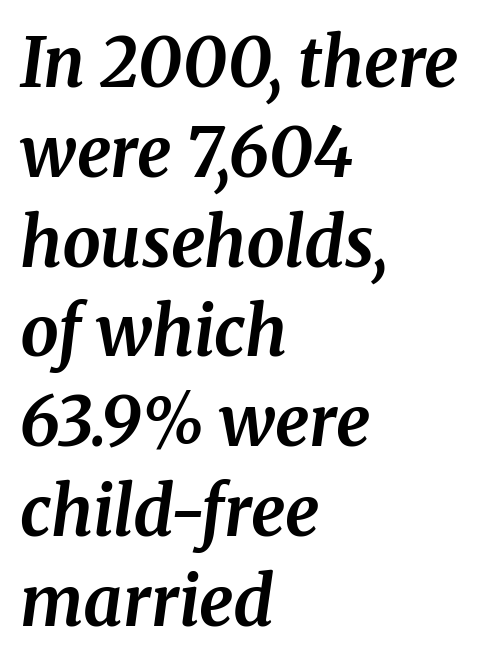
Q: Is the text bold? A: Yes.
Q: Is the text italic (slanted)? A: Yes, it leans right by about 8 degrees.
Q: Is the typeface a serif or a sans-serif typeface? A: Serif.
Q: Is the text underlined? A: No.
Q: How is the paragraph aligned? A: Left-aligned.
Q: Is the spacing between letters normal or unusually wide? A: Normal.
Q: Is the spacing between lines tight, normal or loose? A: Normal.
Q: Width (condensed, normal, or wide)? A: Normal.
Q: Stroke contrast? A: Medium.
Q: x-height? A: Medium.
Q: Monospaced? A: No.
